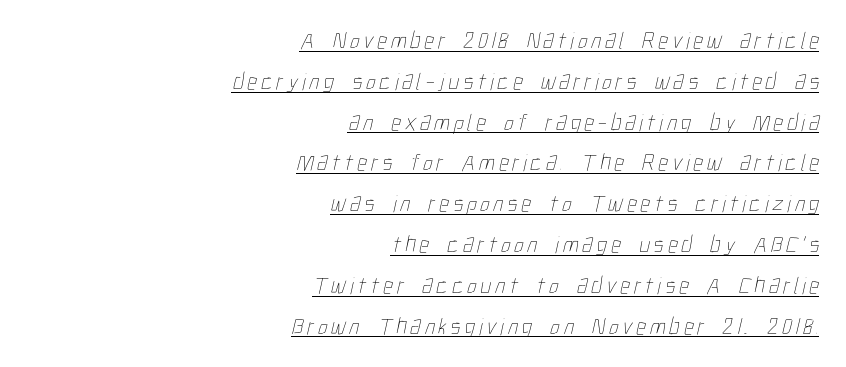
{"bold": "no", "underline": "yes", "align": "right", "line_spacing": "normal", "line_spacing_ratio": 1.7, "glyph_px": 24}
